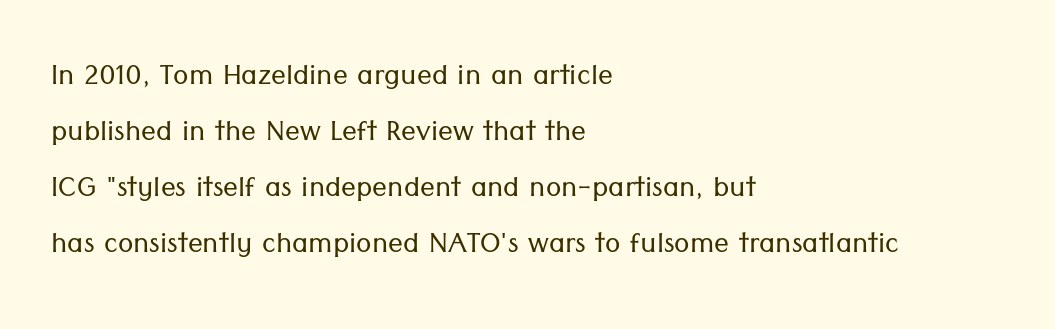
{"serif": "no", "italic": "no", "bold": "no", "weight": "light", "width": "normal", "stroke_contrast": "low", "x_height": "medium", "monospaced": "no", "underline": "no", "align": "left", "line_spacing": "normal", "line_spacing_ratio": 1.51, "letter_spacing": "normal", "letter_spacing_em": 0.0, "glyph_px": 37}
